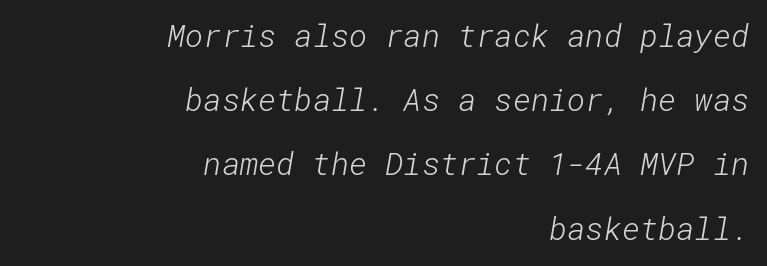
Q: Is the text bold? A: No.
Q: Is the typeface a serif or a sans-serif typeface? A: Sans-serif.
Q: Is the text underlined? A: No.
Q: How is the paragraph aligned? A: Right-aligned.
Q: Is the spacing between letters normal or unusually wide? A: Normal.
Q: Is the spacing between lines tight, normal or loose? A: Loose.
Q: Width (condensed, normal, or wide)? A: Normal.
Q: Stroke contrast? A: Low.
Q: x-height? A: Medium.
